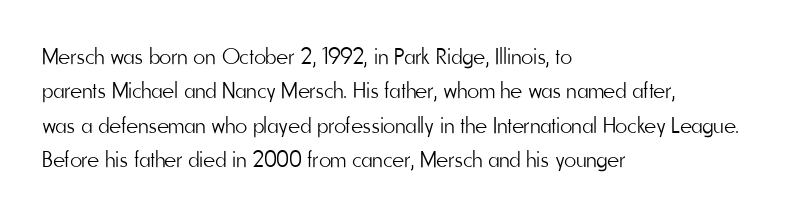
The image shows 23 px text type, upright; set left-aligned, normal line spacing (1.5x), normal letter spacing, not underlined.
